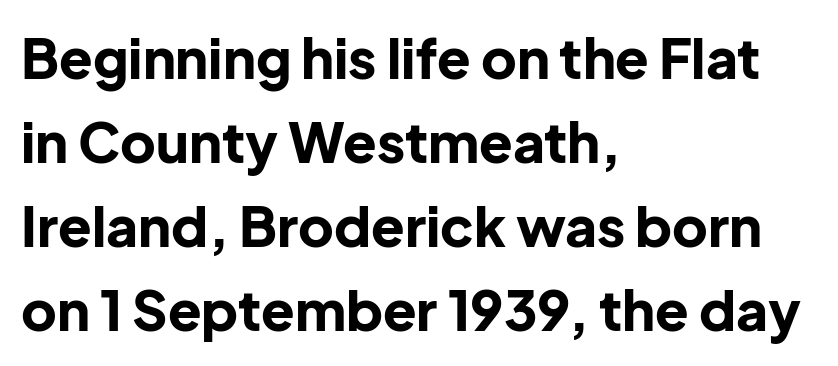
{"serif": "no", "italic": "no", "bold": "yes", "weight": "bold", "width": "normal", "stroke_contrast": "low", "x_height": "medium", "monospaced": "no", "underline": "no", "align": "left", "line_spacing": "normal", "line_spacing_ratio": 1.53, "letter_spacing": "normal", "letter_spacing_em": 0.0, "glyph_px": 55}
